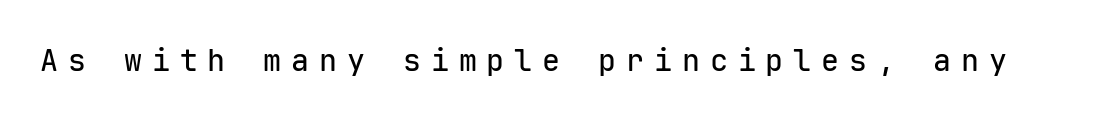
Q: Is the text italic (slanted)? A: No, it is upright.
Q: Is the typeface a serif or a sans-serif typeface? A: Sans-serif.
Q: Is the text underlined? A: No.
Q: Is the spacing between letters normal or unusually wide? A: Unusually wide.
Q: Width (condensed, normal, or wide)? A: Normal.
Q: Stroke contrast? A: Low.
Q: x-height? A: Medium.
Q: Monospaced? A: Yes.
